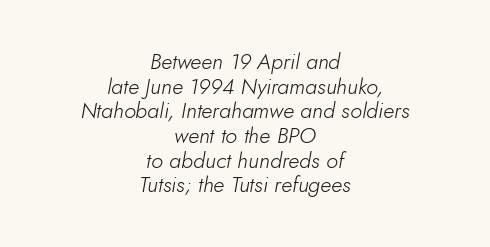
Q: Is the text bold? A: No.
Q: Is the text italic (slanted)? A: Yes, it leans right by about 10 degrees.
Q: Is the text underlined? A: No.
Q: How is the paragraph aligned? A: Centered.
Q: Is the spacing between letters normal or unusually wide? A: Normal.
Q: Is the spacing between lines tight, normal or loose? A: Tight.
